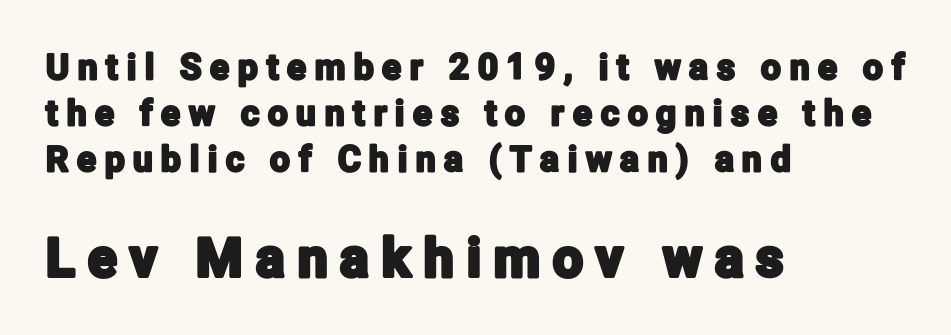
{"serif": "no", "italic": "no", "width": "condensed", "stroke_contrast": "low", "x_height": "medium", "monospaced": "no", "underline": "no", "align": "left", "line_spacing": "normal", "line_spacing_ratio": 1.31, "letter_spacing": "wide", "letter_spacing_em": 0.25, "larger_block": "second", "size_ratio": 1.51, "glyph_px": 53}
